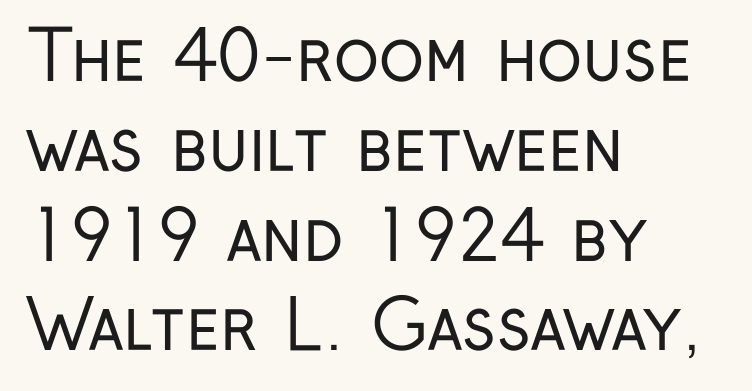
The image shows 68 px regular-weight, condensed sans-serif type, upright; set left-aligned, normal line spacing (1.32x), normal letter spacing, not underlined; low stroke contrast and a medium x-height.
